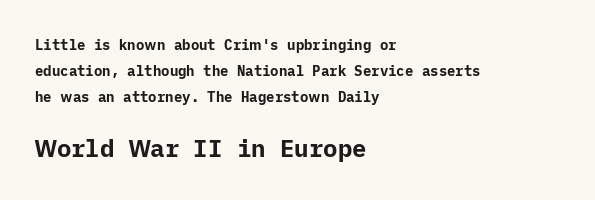
No word sits above an underline. Two sizes are in play, and the larger belongs to the second block. The type sits square on the baseline with zero lean. Where is the straight margin? On the left.
